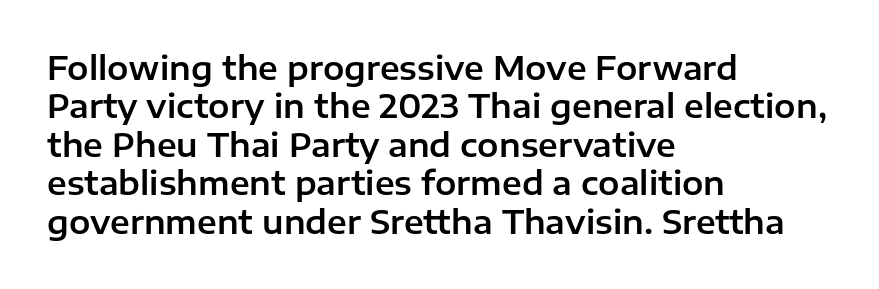
{"serif": "no", "italic": "no", "width": "normal", "stroke_contrast": "low", "x_height": "medium", "monospaced": "no", "underline": "no", "align": "left", "line_spacing_ratio": 1.2, "letter_spacing": "normal", "letter_spacing_em": 0.0, "glyph_px": 32}
